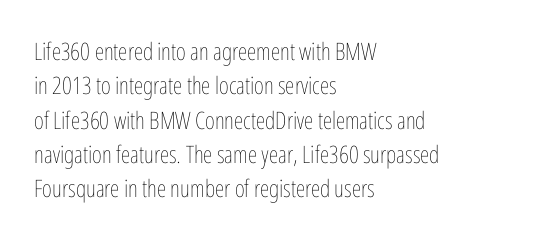
Q: Is the text bold? A: No.
Q: Is the text italic (slanted)? A: No, it is upright.
Q: Is the text underlined? A: No.
Q: How is the paragraph aligned? A: Left-aligned.
Q: Is the spacing between letters normal or unusually wide? A: Normal.
Q: Is the spacing between lines tight, normal or loose? A: Normal.
